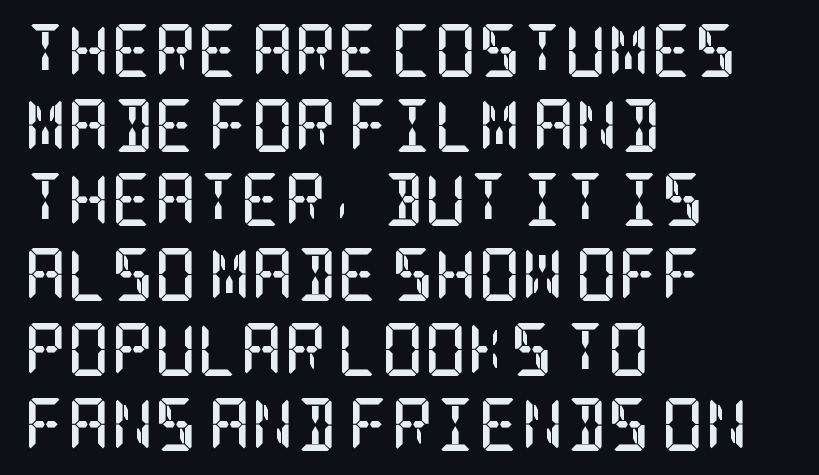
The image shows 53 px semibold, condensed serif type, upright; set left-aligned, normal line spacing (1.41x), normal letter spacing, not underlined; low stroke contrast and a large x-height.
